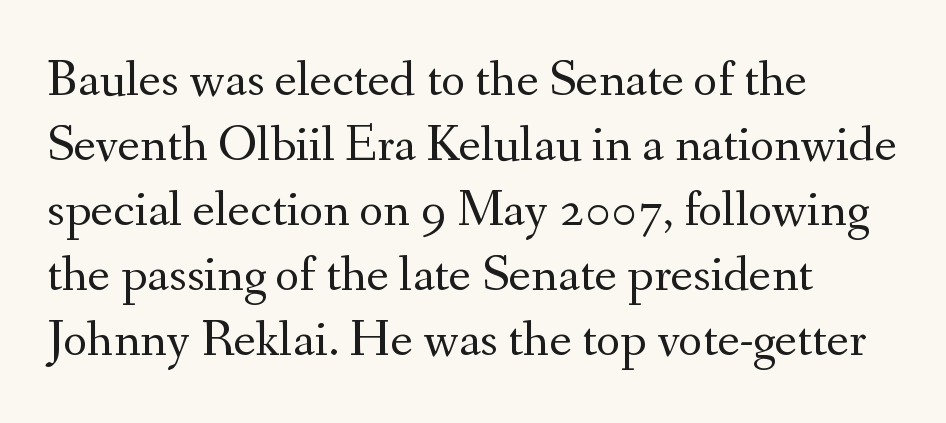
Q: Is the text bold? A: No.
Q: Is the text italic (slanted)? A: No, it is upright.
Q: Is the typeface a serif or a sans-serif typeface? A: Serif.
Q: Is the text underlined? A: No.
Q: How is the paragraph aligned? A: Left-aligned.
Q: Is the spacing between letters normal or unusually wide? A: Normal.
Q: Is the spacing between lines tight, normal or loose? A: Normal.
Q: Width (condensed, normal, or wide)? A: Normal.
Q: Stroke contrast? A: Medium.
Q: x-height? A: Small.
Q: Monospaced? A: No.
